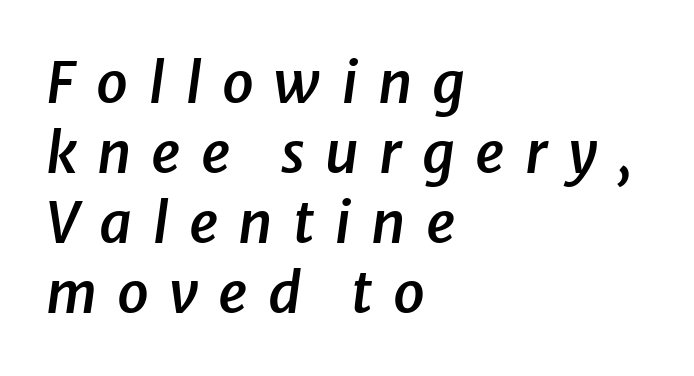
Q: Is the text bold? A: Semi-bold.
Q: Is the text italic (slanted)? A: Yes, it leans right by about 8 degrees.
Q: Is the text underlined? A: No.
Q: How is the paragraph aligned? A: Left-aligned.
Q: Is the spacing between letters normal or unusually wide? A: Unusually wide.
Q: Width (condensed, normal, or wide)? A: Normal.
Q: Stroke contrast? A: Low.
Q: x-height? A: Medium.
Q: Monospaced? A: No.
